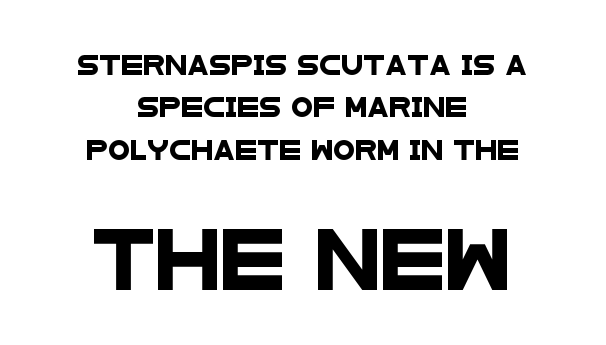
{"serif": "no", "width": "wide", "stroke_contrast": "low", "x_height": "large", "monospaced": "no", "underline": "no", "align": "center", "line_spacing": "loose", "line_spacing_ratio": 2.12, "letter_spacing": "normal", "letter_spacing_em": 0.0, "larger_block": "second", "size_ratio": 2.95, "glyph_px": 59}
